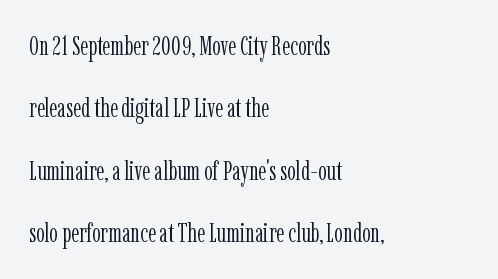
Italic? Not at all — the glyphs are vertical. Lines of text with bare space underneath. Nothing heavy about these letters — not bold at all. Loosely led — the rows are spread out. The lines are quadded left. Honestly, the letter spacing is just normal — you wouldn't notice it.
